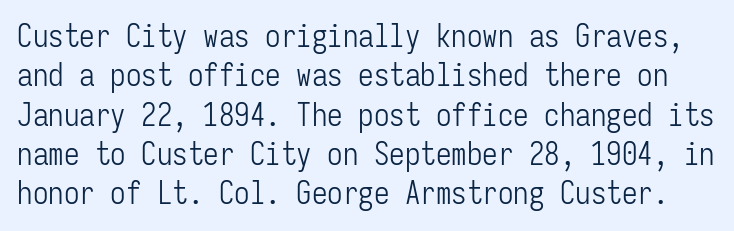
Q: Is the text bold? A: No.
Q: Is the text italic (slanted)? A: No, it is upright.
Q: Is the typeface a serif or a sans-serif typeface? A: Sans-serif.
Q: Is the text underlined? A: No.
Q: Is the spacing between letters normal or unusually wide? A: Normal.
Q: Is the spacing between lines tight, normal or loose? A: Normal.
Q: Width (condensed, normal, or wide)? A: Condensed.
Q: Stroke contrast? A: Low.
Q: x-height? A: Medium.
Q: Monospaced? A: Yes.
